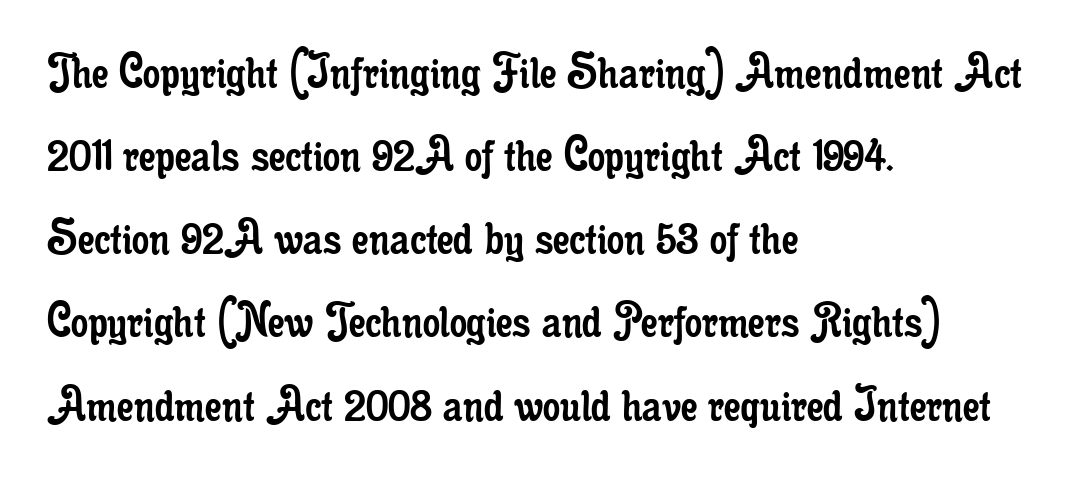
Q: Is the text bold? A: No.
Q: Is the text italic (slanted)? A: No, it is upright.
Q: Is the typeface a serif or a sans-serif typeface? A: Serif.
Q: Is the text underlined? A: No.
Q: How is the paragraph aligned? A: Left-aligned.
Q: Is the spacing between letters normal or unusually wide? A: Normal.
Q: Is the spacing between lines tight, normal or loose? A: Normal.
Q: Width (condensed, normal, or wide)? A: Condensed.
Q: Stroke contrast? A: Low.
Q: x-height? A: Small.
Q: Monospaced? A: No.
